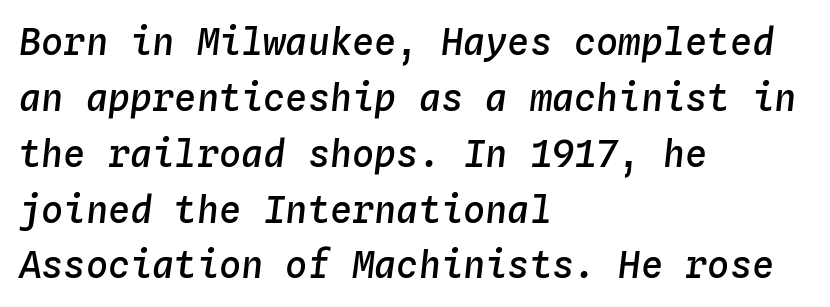
Q: Is the text bold? A: Semi-bold.
Q: Is the text italic (slanted)? A: Yes, it leans right by about 4 degrees.
Q: Is the text underlined? A: No.
Q: How is the paragraph aligned? A: Left-aligned.
Q: Is the spacing between letters normal or unusually wide? A: Normal.
Q: Is the spacing between lines tight, normal or loose? A: Normal.
Q: Width (condensed, normal, or wide)? A: Normal.
Q: Stroke contrast? A: Low.
Q: x-height? A: Medium.
Q: Monospaced? A: Yes.
